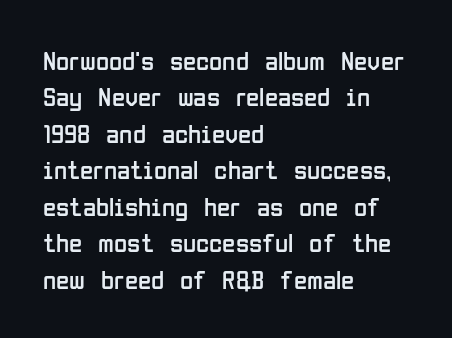
The image shows 27 px text type, upright; set left-aligned, normal line spacing (1.35x), normal letter spacing, not underlined.
